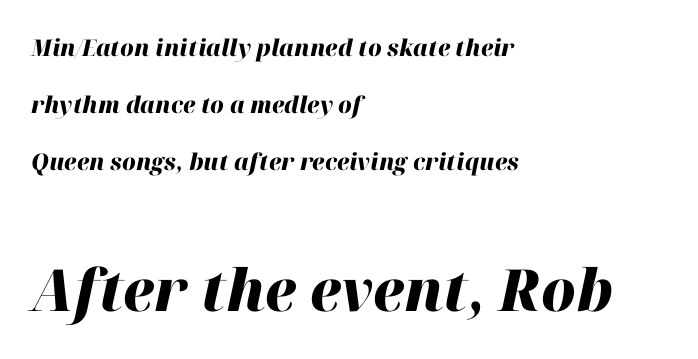
Successive baselines arrive slowly, with a big drop between each. Type size steps up from the first block to the second. Spacing verdict: proportional, widths tailored to each character. Has an underline been added? It has not. Style check: oblique. Stroke thickness is high; the sample reads as a true bold.
